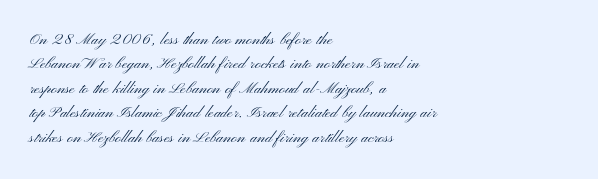
These lines keep a tight, regular rhythm from letter to letter. In CSS terms this would be text-align: left. Weight: in the light-to-regular range. Decoration check: the copy has no underline.
